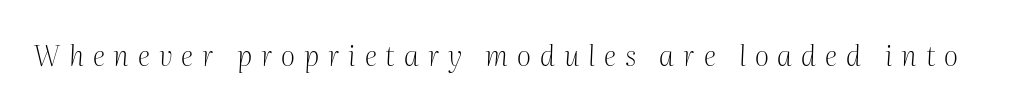
Type without underlining. The letters carry serifs — small finishing strokes at the ends of their stems. The face used here is proportionally spaced, like ordinary book or web type. Does the lettering tilt? It does — this is italic. Substantial extra tracking has been applied to these lines.
